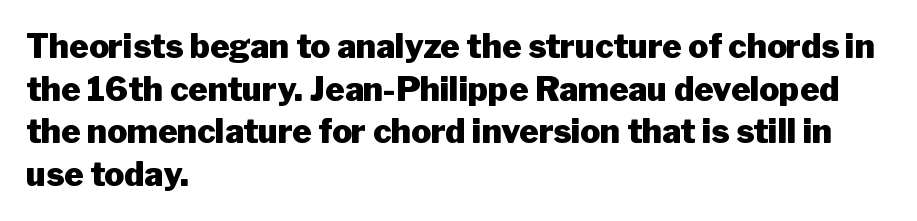
Q: Is the text bold? A: Yes.
Q: Is the text italic (slanted)? A: No, it is upright.
Q: Is the typeface a serif or a sans-serif typeface? A: Sans-serif.
Q: Is the text underlined? A: No.
Q: How is the paragraph aligned? A: Left-aligned.
Q: Is the spacing between letters normal or unusually wide? A: Normal.
Q: Is the spacing between lines tight, normal or loose? A: Normal.
Q: Width (condensed, normal, or wide)? A: Normal.
Q: Stroke contrast? A: Low.
Q: x-height? A: Medium.
Q: Monospaced? A: No.
